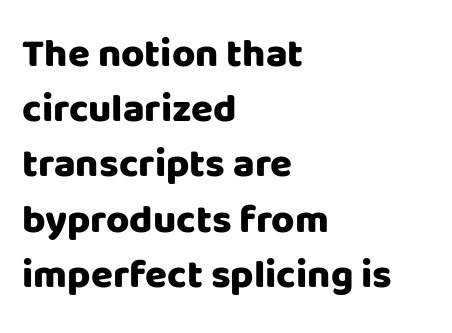
This block has exactly the height ordinary leading produces. The specimen reads as upright at a glance. Note the varied advance widths — an 'i' is clearly narrower than an 'm'. The space directly below the letters is spotless. The type family on display is of the sans-serif kind.
